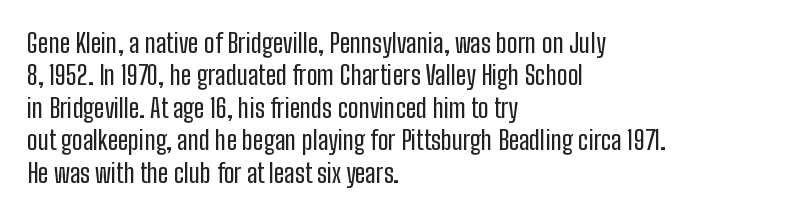
Q: Is the text italic (slanted)? A: No, it is upright.
Q: Is the text underlined? A: No.
Q: How is the paragraph aligned? A: Left-aligned.
Q: Is the spacing between letters normal or unusually wide? A: Normal.
Q: Is the spacing between lines tight, normal or loose? A: Normal.
